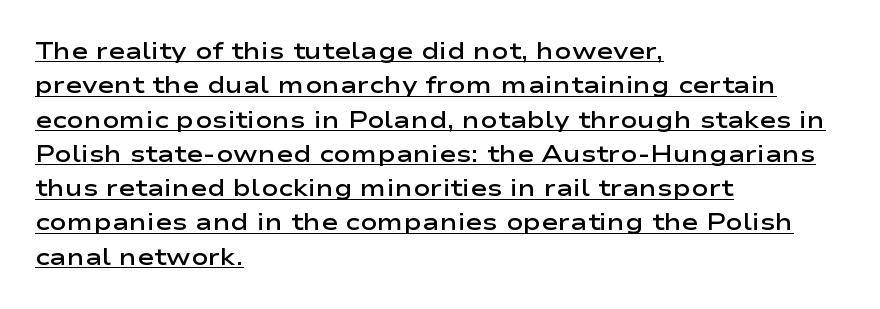
The letters sit at their default tracking, neither squeezed nor spread. I'd describe the lettering as semibold — firm but not a full bold. Italic: no, the glyphs are upright roman. The lettering is marked with a stroke running underneath it. Honestly, the row spacing looks completely unremarkable.
